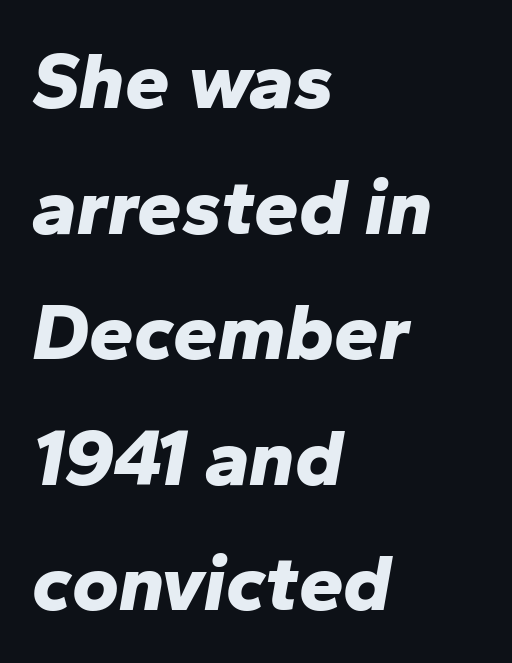
Casual observation: everything's shoved over to the left. Honestly, the row spacing looks completely unremarkable. The space directly below the letters is spotless. The face used here is proportionally spaced, like ordinary book or web type. Rendered with sloped, italic letterforms. Caption: bold face, heavy strokes.
